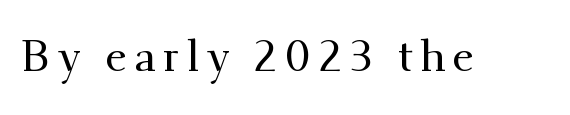
Q: Is the text italic (slanted)? A: No, it is upright.
Q: Is the typeface a serif or a sans-serif typeface? A: Serif.
Q: Is the text underlined? A: No.
Q: Width (condensed, normal, or wide)? A: Normal.
Q: Stroke contrast? A: Medium.
Q: x-height? A: Small.
Q: Monospaced? A: No.
